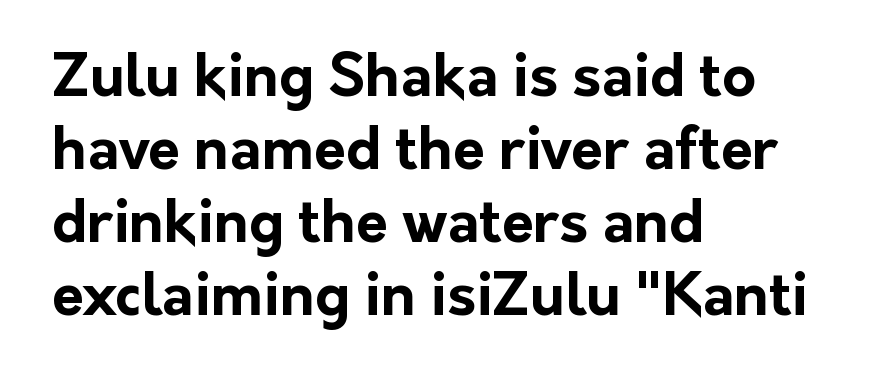
You could not count columns in this text — the font is proportionally spaced. Classification — sans serif. Vertical spacing — default. Visually the block forms a straight wall on the left and a jagged coastline on the right. Check the space under the baseline: it is left empty.
